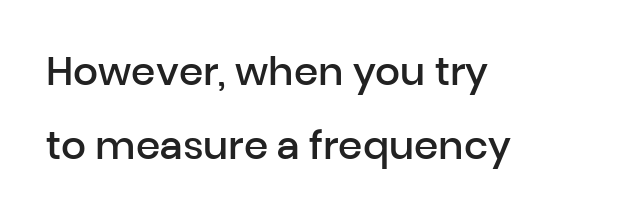
The image shows 39 px semibold sans-serif type, upright; set left-aligned, loose line spacing (1.91x), normal letter spacing, not underlined; low stroke contrast and a medium x-height.
